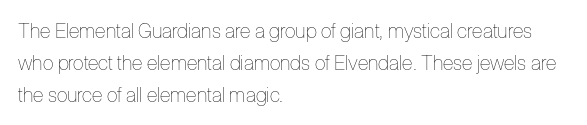
{"italic": "no", "bold": "no", "underline": "no", "align": "left", "line_spacing": "normal", "line_spacing_ratio": 1.6, "letter_spacing": "normal", "letter_spacing_em": 0.0, "glyph_px": 20}
